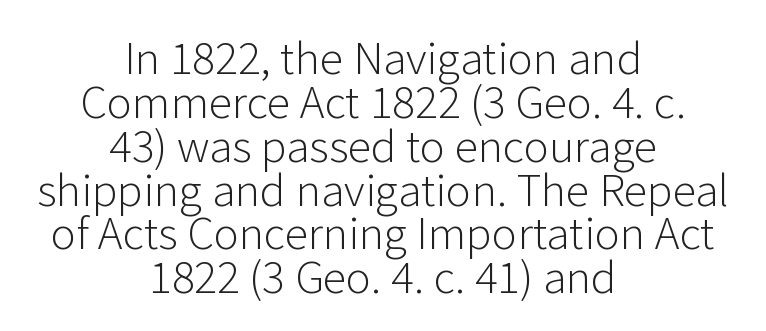
{"serif": "no", "italic": "no", "bold": "no", "weight": "light", "width": "normal", "stroke_contrast": "low", "x_height": "medium", "monospaced": "no", "underline": "no", "align": "center", "line_spacing": "tight", "line_spacing_ratio": 1.02, "letter_spacing": "normal", "letter_spacing_em": 0.0, "glyph_px": 43}
